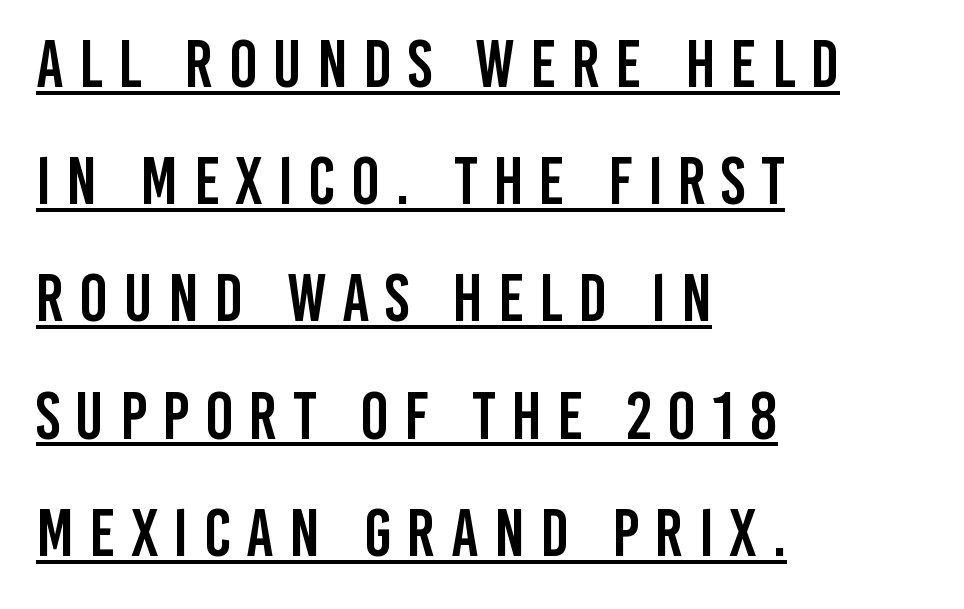
Look at the tracking — it's clearly loosened, letters drifting apart. The ragged edge is on the right, which tells us the setting is flush left. The lettering holds an erect, upright posture throughout. The face used here is proportionally spaced, like ordinary book or web type.
